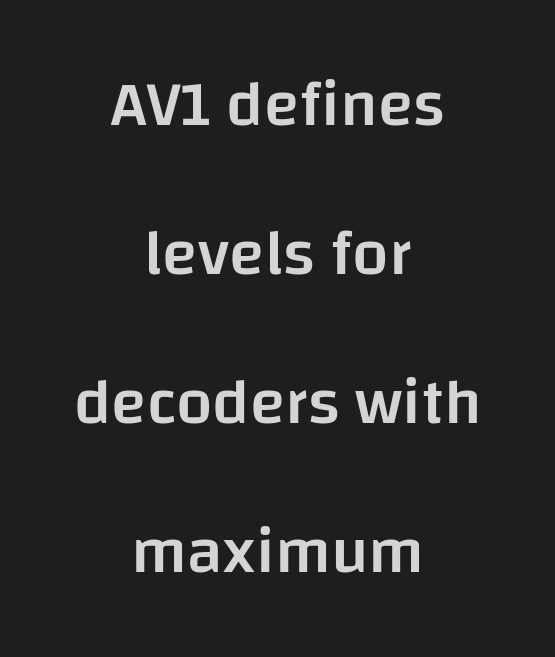
Q: Is the text bold? A: Semi-bold.
Q: Is the text italic (slanted)? A: No, it is upright.
Q: Is the typeface a serif or a sans-serif typeface? A: Sans-serif.
Q: Is the text underlined? A: No.
Q: How is the paragraph aligned? A: Centered.
Q: Is the spacing between letters normal or unusually wide? A: Normal.
Q: Is the spacing between lines tight, normal or loose? A: Loose.
Q: Width (condensed, normal, or wide)? A: Normal.
Q: Stroke contrast? A: Low.
Q: x-height? A: Large.
Q: Monospaced? A: No.
